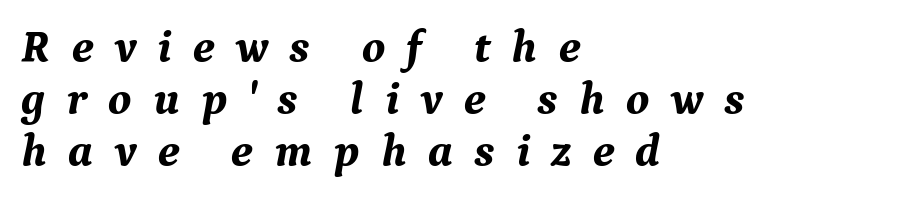
Q: Is the text bold? A: Yes.
Q: Is the text italic (slanted)? A: Yes, it leans right by about 9 degrees.
Q: Is the typeface a serif or a sans-serif typeface? A: Serif.
Q: Is the text underlined? A: No.
Q: How is the paragraph aligned? A: Left-aligned.
Q: Is the spacing between letters normal or unusually wide? A: Unusually wide.
Q: Is the spacing between lines tight, normal or loose? A: Tight.
Q: Width (condensed, normal, or wide)? A: Normal.
Q: Stroke contrast? A: Medium.
Q: x-height? A: Medium.
Q: Monospaced? A: No.
